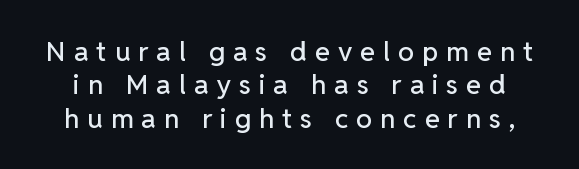
{"italic": "no", "underline": "no", "line_spacing_ratio": 1.24, "letter_spacing": "wide", "letter_spacing_em": 0.3, "glyph_px": 27}
